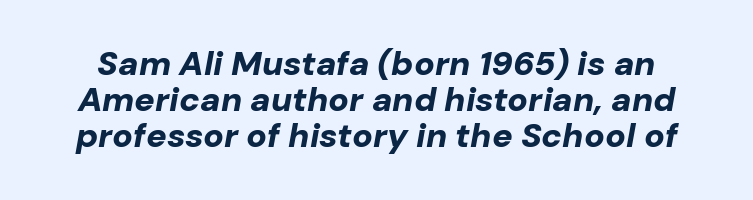
Q: Is the text bold? A: Yes.
Q: Is the text italic (slanted)? A: Yes, it leans right by about 10 degrees.
Q: Is the text underlined? A: No.
Q: Is the spacing between letters normal or unusually wide? A: Normal.
Q: Is the spacing between lines tight, normal or loose? A: Tight.
Q: Width (condensed, normal, or wide)? A: Normal.
Q: Stroke contrast? A: Low.
Q: x-height? A: Medium.
Q: Monospaced? A: No.
